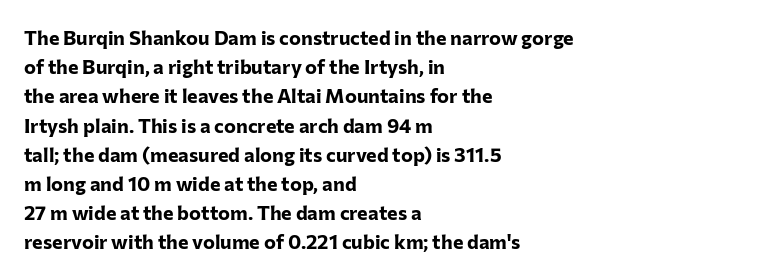
The glyphs are unaccompanied by any horizontal stroke below them. Line spacing here is normal. It's the straight-up-and-down kind of type. A dark, heavy texture on the line: the type is bold. The text block is weighted toward the left margin, trailing off unevenly rightward. Characters follow at the spacing the type designer built in.
